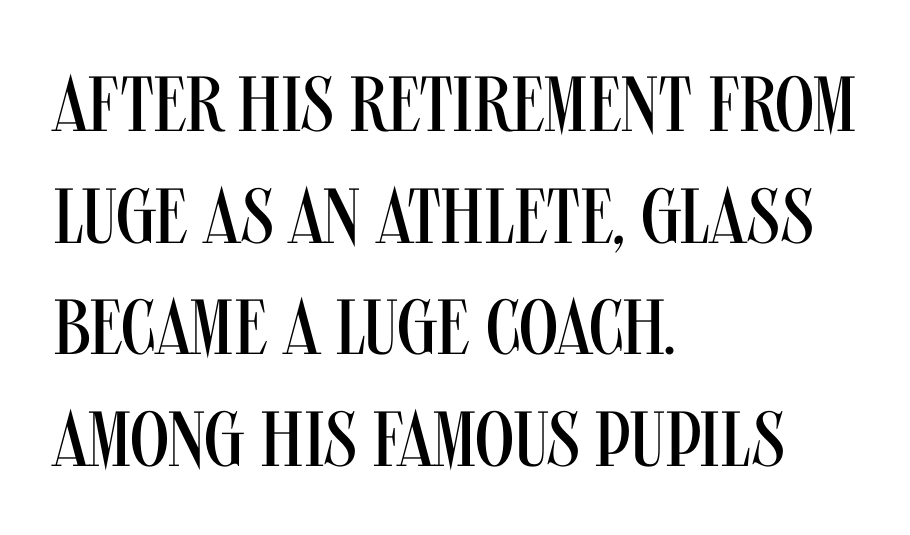
The image shows 78 px regular-weight, condensed sans-serif type, upright; set left-aligned, normal line spacing (1.43x), normal letter spacing, not underlined; medium stroke contrast and a large x-height.
